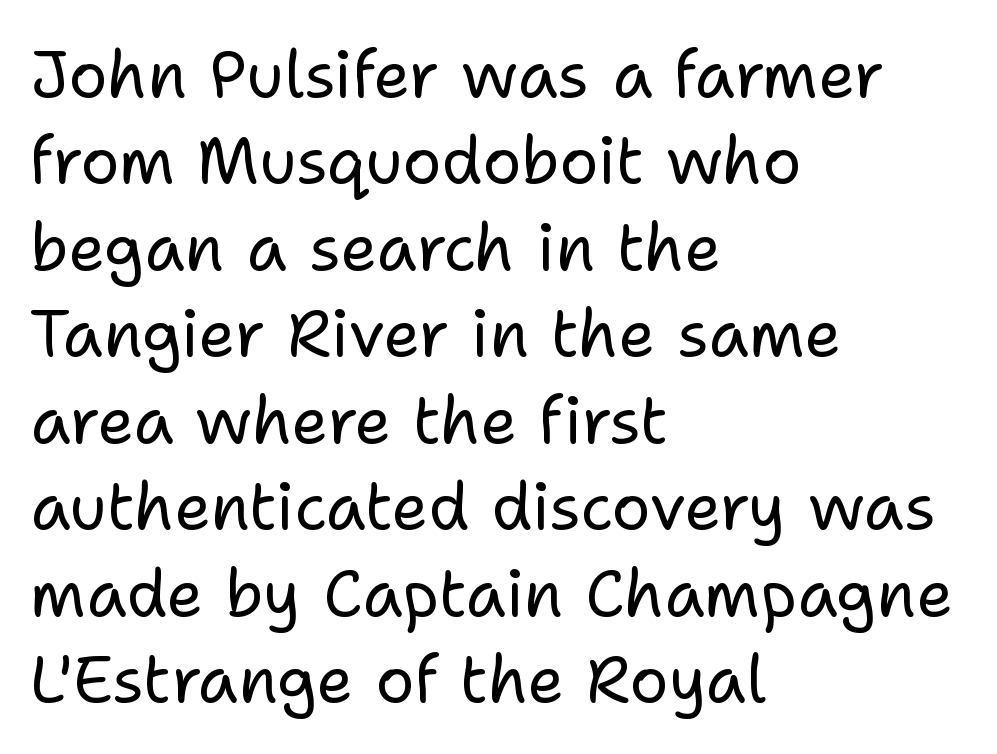
Weight class: somewhere from thin through regular. Tracking value appears to be zero — textbook default spacing. Caption: multi-line text, flush left, ragged right. Characters remain perfectly vertical along every line. Horizontal bands of white between lines are of average thickness.
